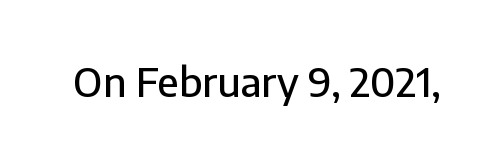
{"serif": "no", "italic": "no", "width": "normal", "stroke_contrast": "low", "x_height": "medium", "monospaced": "no", "underline": "no", "letter_spacing": "normal", "letter_spacing_em": 0.0, "glyph_px": 40}
